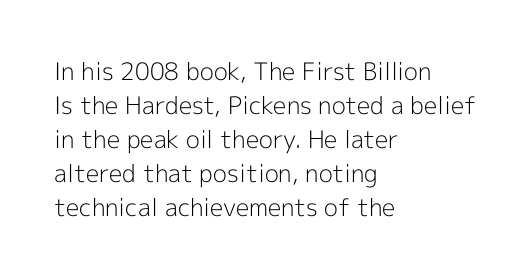
Q: Is the text bold? A: No.
Q: Is the text italic (slanted)? A: No, it is upright.
Q: Is the text underlined? A: No.
Q: How is the paragraph aligned? A: Left-aligned.
Q: Is the spacing between letters normal or unusually wide? A: Normal.
Q: Is the spacing between lines tight, normal or loose? A: Normal.
